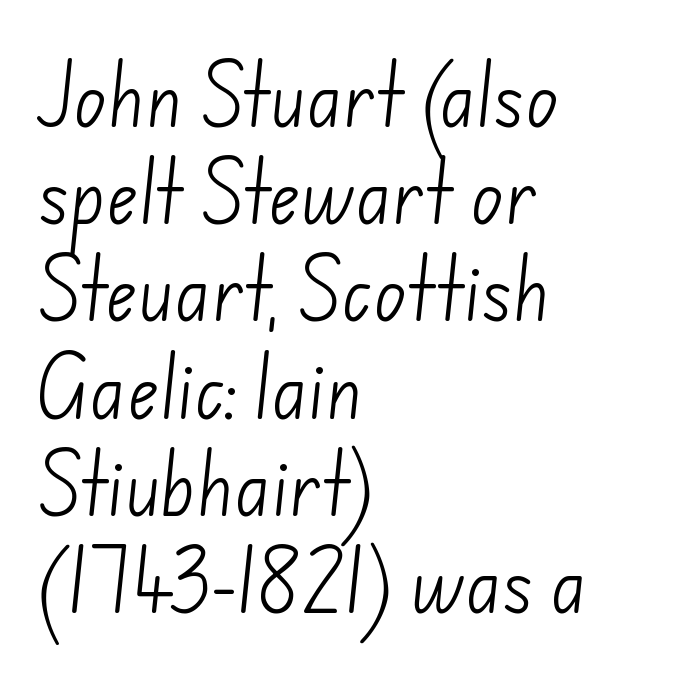
Q: Is the text bold? A: No.
Q: Is the typeface a serif or a sans-serif typeface? A: Sans-serif.
Q: Is the text underlined? A: No.
Q: How is the paragraph aligned? A: Left-aligned.
Q: Is the spacing between letters normal or unusually wide? A: Normal.
Q: Is the spacing between lines tight, normal or loose? A: Normal.
Q: Width (condensed, normal, or wide)? A: Normal.
Q: Stroke contrast? A: Low.
Q: x-height? A: Small.
Q: Monospaced? A: No.
